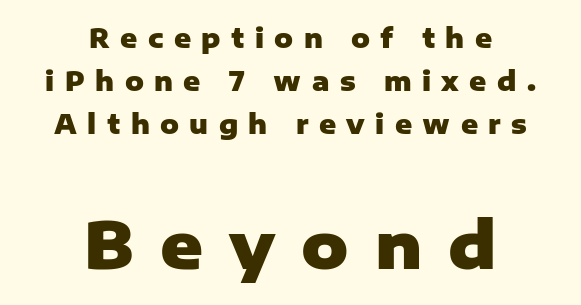
The image shows 65 px heavy sans-serif type, upright; set centered, normal line spacing (1.65x), unusually wide letter spacing (+0.4 em), not underlined; the second (bottom) block is 2.5x larger; low stroke contrast and a medium x-height.
